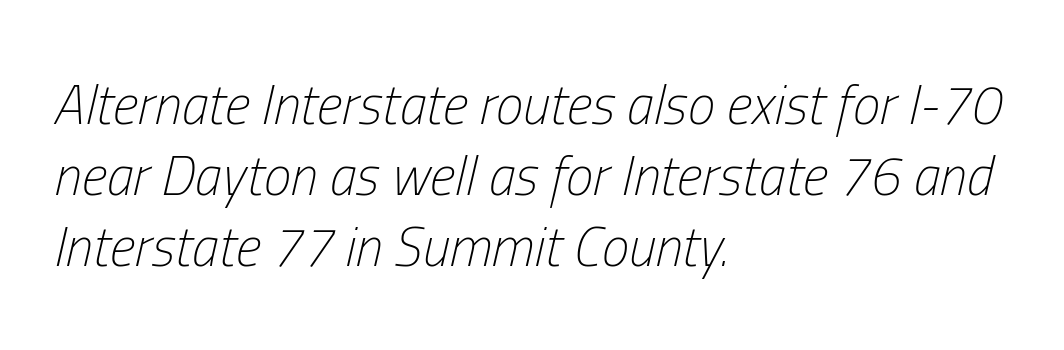
Q: Is the text bold? A: No.
Q: Is the text italic (slanted)? A: Yes, it leans right by about 13 degrees.
Q: Is the text underlined? A: No.
Q: How is the paragraph aligned? A: Left-aligned.
Q: Is the spacing between letters normal or unusually wide? A: Normal.
Q: Is the spacing between lines tight, normal or loose? A: Normal.
Q: Width (condensed, normal, or wide)? A: Condensed.
Q: Stroke contrast? A: Low.
Q: x-height? A: Medium.
Q: Monospaced? A: No.
